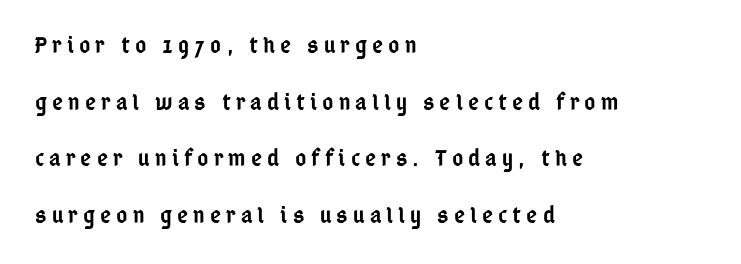
Q: Is the text bold? A: Semi-bold.
Q: Is the text italic (slanted)? A: No, it is upright.
Q: Is the text underlined? A: No.
Q: How is the paragraph aligned? A: Left-aligned.
Q: Is the spacing between letters normal or unusually wide? A: Unusually wide.
Q: Is the spacing between lines tight, normal or loose? A: Loose.
